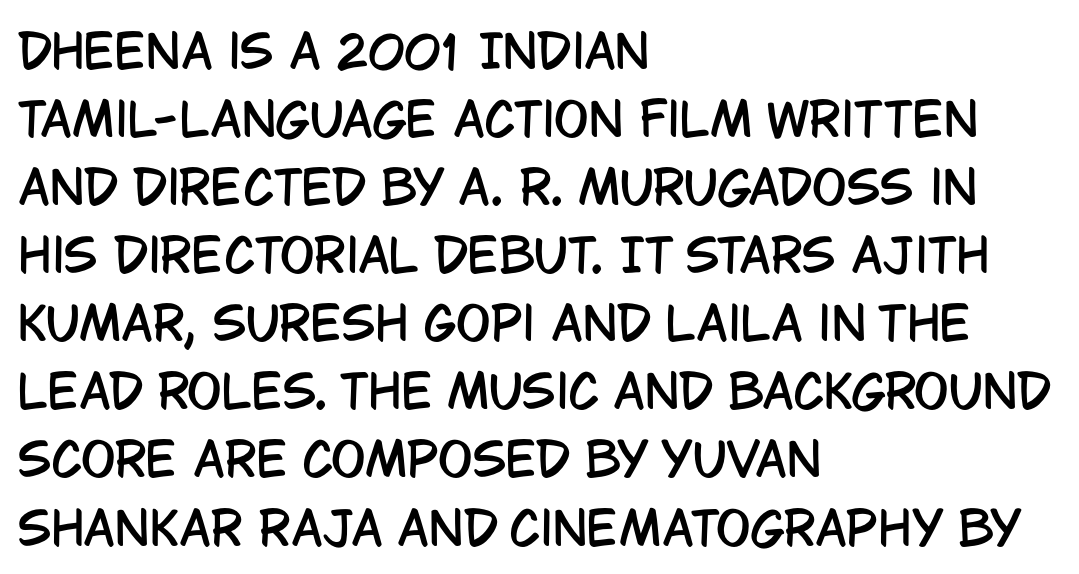
Q: Is the text italic (slanted)? A: No, it is upright.
Q: Is the typeface a serif or a sans-serif typeface? A: Sans-serif.
Q: Is the text underlined? A: No.
Q: How is the paragraph aligned? A: Left-aligned.
Q: Is the spacing between letters normal or unusually wide? A: Normal.
Q: Is the spacing between lines tight, normal or loose? A: Normal.
Q: Width (condensed, normal, or wide)? A: Condensed.
Q: Stroke contrast? A: Low.
Q: x-height? A: Large.
Q: Monospaced? A: No.
